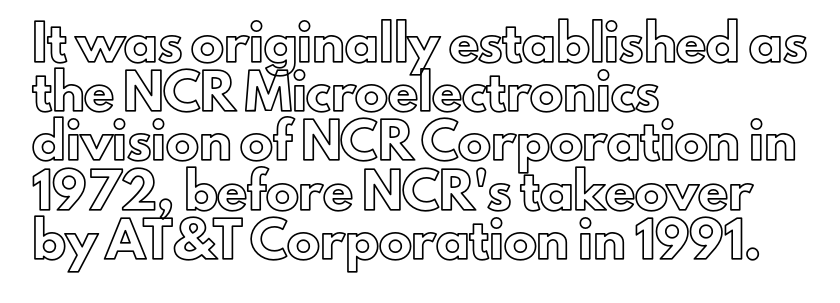
Q: Is the text italic (slanted)? A: No, it is upright.
Q: Is the text underlined? A: No.
Q: How is the paragraph aligned? A: Left-aligned.
Q: Is the spacing between letters normal or unusually wide? A: Normal.
Q: Is the spacing between lines tight, normal or loose? A: Normal.
Q: Width (condensed, normal, or wide)? A: Normal.
Q: x-height? A: Small.
Q: Monospaced? A: No.
